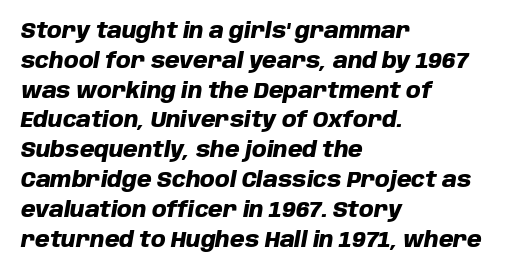
Q: Is the text bold? A: Yes.
Q: Is the text italic (slanted)? A: Yes, it leans right by about 10 degrees.
Q: Is the text underlined? A: No.
Q: How is the paragraph aligned? A: Left-aligned.
Q: Is the spacing between letters normal or unusually wide? A: Normal.
Q: Is the spacing between lines tight, normal or loose? A: Normal.
